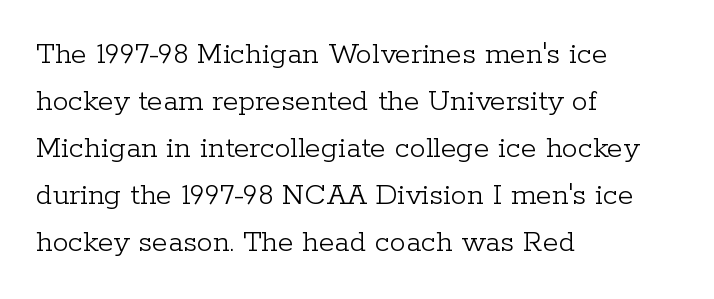
The weight would be labelled regular, book, light, or lighter still. The font's upright variant was chosen for this text. The designer left line spacing at the default. Varying glyph widths throughout — classic text-font behaviour. You could call the tracking neutral — neither tight nor loose. A clean baseline with only descenders dipping below it.
